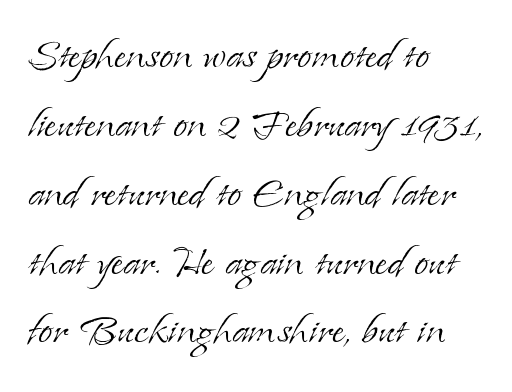
Q: Is the text bold? A: No.
Q: Is the text italic (slanted)? A: Yes.
Q: Is the typeface a serif or a sans-serif typeface? A: Serif.
Q: Is the text underlined? A: No.
Q: How is the paragraph aligned? A: Left-aligned.
Q: Is the spacing between letters normal or unusually wide? A: Normal.
Q: Is the spacing between lines tight, normal or loose? A: Normal.
Q: Width (condensed, normal, or wide)? A: Normal.
Q: Stroke contrast? A: Low.
Q: x-height? A: Small.
Q: Monospaced? A: No.
